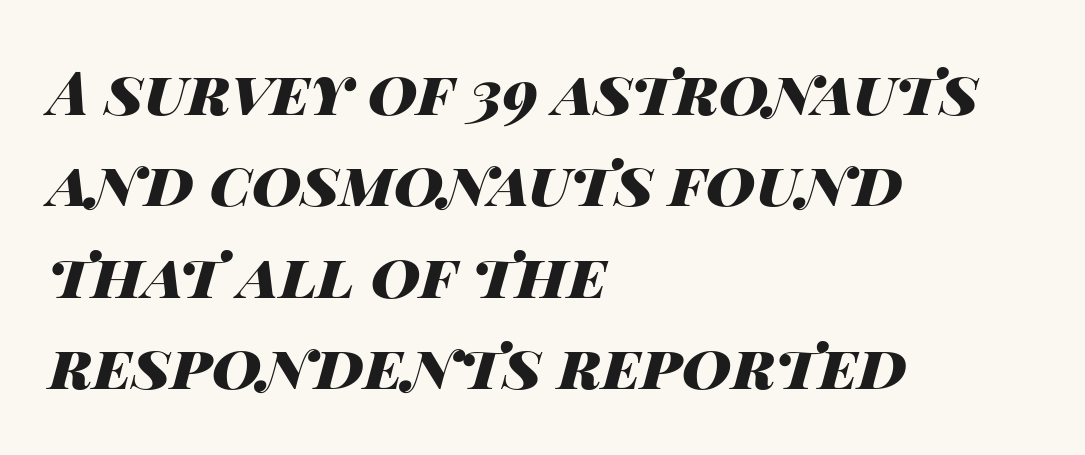
The image shows 61 px heavy, wide type, italic (leaning right); set left-aligned, normal line spacing (1.5x), normal letter spacing, not underlined; high stroke contrast and a large x-height.
